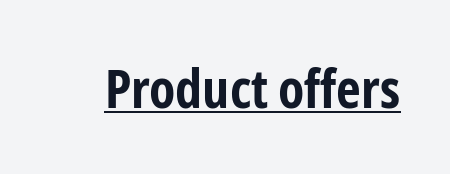
{"serif": "no", "italic": "no", "bold": "yes", "weight": "bold", "width": "condensed", "stroke_contrast": "low", "x_height": "medium", "monospaced": "no", "underline": "yes", "letter_spacing": "normal", "letter_spacing_em": 0.0, "glyph_px": 54}
